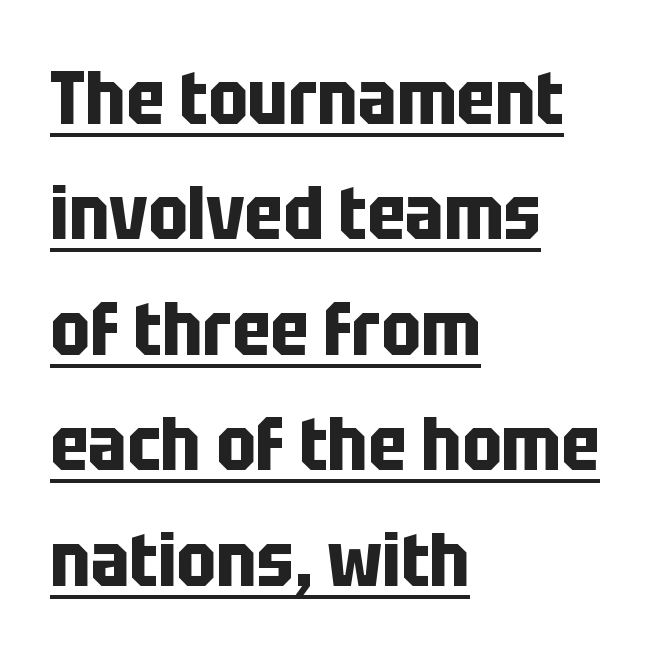
Does extra space separate the letters? No, they use regular spacing. Typographically, this falls in the sans-serif category. Every word sits above its own underline. Thick stems and heavy bowls — unmistakably bold.
